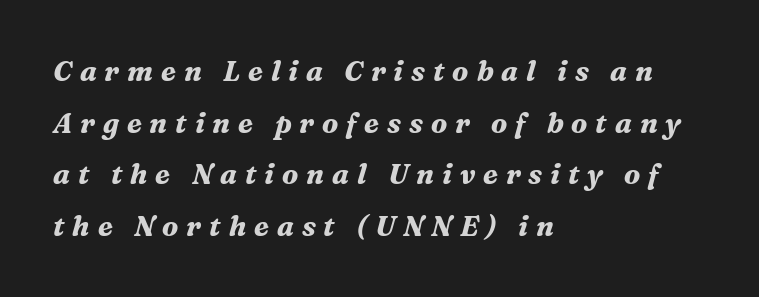
{"serif": "yes", "italic": "yes", "lean": "right", "slant_degrees": 16, "bold": "yes", "weight": "bold", "width": "normal", "stroke_contrast": "medium", "x_height": "medium", "monospaced": "no", "underline": "no", "align": "left", "line_spacing_ratio": 1.84, "letter_spacing": "wide", "letter_spacing_em": 0.28, "glyph_px": 28}
